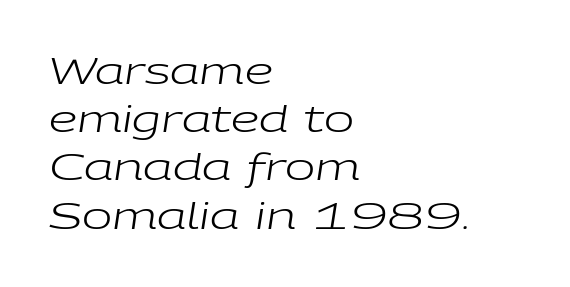
Q: Is the text bold? A: No.
Q: Is the text italic (slanted)? A: Yes, it leans right by about 9 degrees.
Q: Is the text underlined? A: No.
Q: How is the paragraph aligned? A: Left-aligned.
Q: Is the spacing between letters normal or unusually wide? A: Normal.
Q: Is the spacing between lines tight, normal or loose? A: Normal.
Q: Width (condensed, normal, or wide)? A: Wide.
Q: Stroke contrast? A: Low.
Q: x-height? A: Medium.
Q: Monospaced? A: No.
